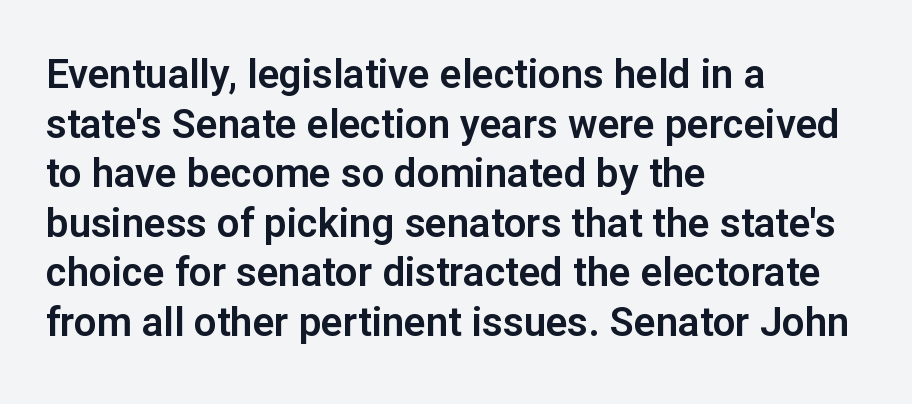
Q: Is the text italic (slanted)? A: No, it is upright.
Q: Is the typeface a serif or a sans-serif typeface? A: Sans-serif.
Q: Is the text underlined? A: No.
Q: How is the paragraph aligned? A: Left-aligned.
Q: Is the spacing between letters normal or unusually wide? A: Normal.
Q: Width (condensed, normal, or wide)? A: Normal.
Q: Stroke contrast? A: Low.
Q: x-height? A: Medium.
Q: Monospaced? A: No.
